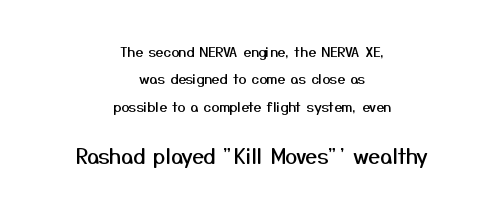
Q: Is the text italic (slanted)? A: No, it is upright.
Q: Is the text underlined? A: No.
Q: How is the paragraph aligned? A: Centered.
Q: Is the spacing between letters normal or unusually wide? A: Normal.
Q: Is the spacing between lines tight, normal or loose? A: Loose.
Q: Which block of text is set in a larger size, the first (top) or the second (bottom)? A: The second (bottom) one.
